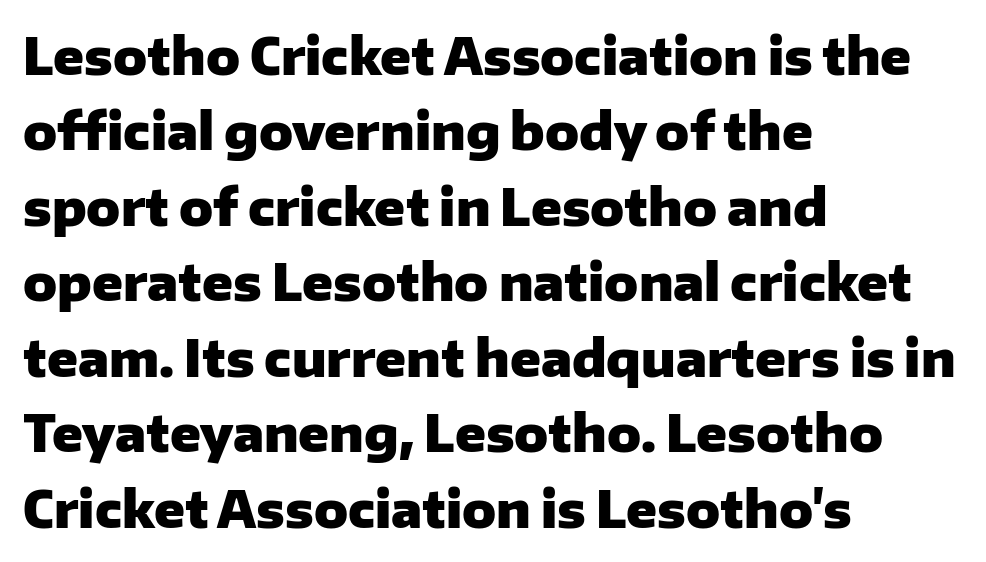
Observe the absence of serifs on each vertical stroke in this sample. Set as a true bold cut, around the 700 mark. Normally led — the rows are evenly, conventionally spaced. Which margin do the lines hug? The left one — the right edge is uneven. Rendered with straight, roman letterforms.
